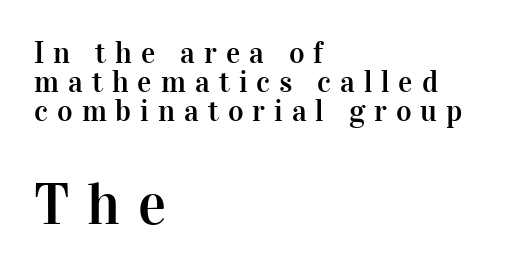
Q: Is the text italic (slanted)? A: No, it is upright.
Q: Is the typeface a serif or a sans-serif typeface? A: Serif.
Q: Is the text underlined? A: No.
Q: How is the paragraph aligned? A: Left-aligned.
Q: Is the spacing between letters normal or unusually wide? A: Unusually wide.
Q: Is the spacing between lines tight, normal or loose? A: Tight.
Q: Which block of text is set in a larger size, the first (top) or the second (bottom)? A: The second (bottom) one.
Q: Width (condensed, normal, or wide)? A: Normal.
Q: Stroke contrast? A: High.
Q: x-height? A: Medium.
Q: Monospaced? A: No.
